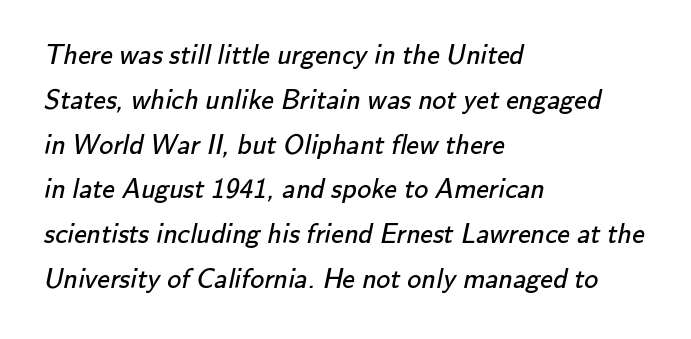
The image shows 28 px regular-weight sans-serif type; set left-aligned, normal line spacing (1.6x), normal letter spacing, not underlined; low stroke contrast and a small x-height.
